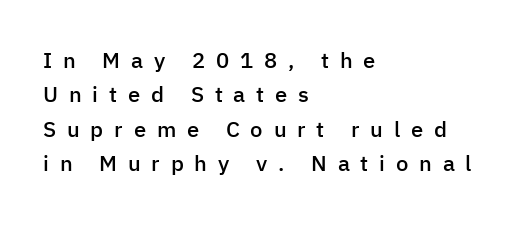
The image shows 22 px text type, upright; set left-aligned, normal line spacing (1.56x), unusually wide letter spacing (+0.49 em), not underlined.
